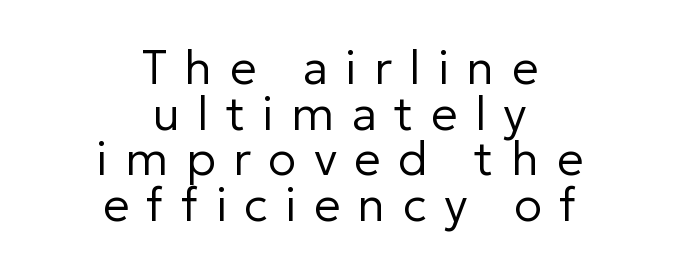
Q: Is the text bold? A: No.
Q: Is the text italic (slanted)? A: No, it is upright.
Q: Is the typeface a serif or a sans-serif typeface? A: Sans-serif.
Q: Is the text underlined? A: No.
Q: How is the paragraph aligned? A: Centered.
Q: Is the spacing between letters normal or unusually wide? A: Unusually wide.
Q: Is the spacing between lines tight, normal or loose? A: Tight.
Q: Width (condensed, normal, or wide)? A: Normal.
Q: Stroke contrast? A: Low.
Q: x-height? A: Medium.
Q: Monospaced? A: No.
